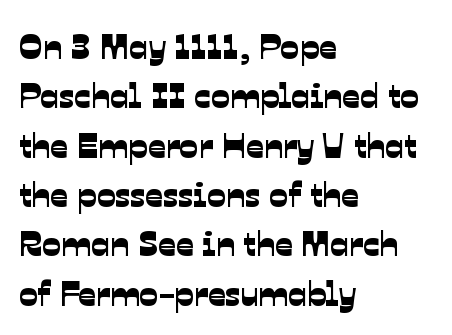
Q: Is the typeface a serif or a sans-serif typeface? A: Sans-serif.
Q: Is the text underlined? A: No.
Q: How is the paragraph aligned? A: Left-aligned.
Q: Is the spacing between letters normal or unusually wide? A: Normal.
Q: Is the spacing between lines tight, normal or loose? A: Normal.
Q: Width (condensed, normal, or wide)? A: Normal.
Q: Stroke contrast? A: Low.
Q: x-height? A: Medium.
Q: Monospaced? A: No.
